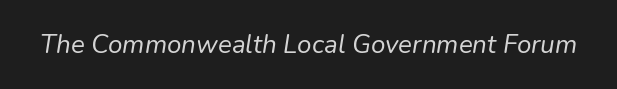
The image shows 26 px text type, italic (leaning right); set normal letter spacing, not underlined.
